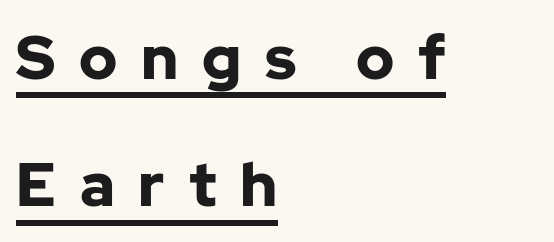
You could only call the tracking loose — the letters float apart. Tall strokes in this sample are plumb rather than angled. Line starts are locked; line ends wander. Heavy, bold letterforms. These lines are rendered in a variable-pitch font.
